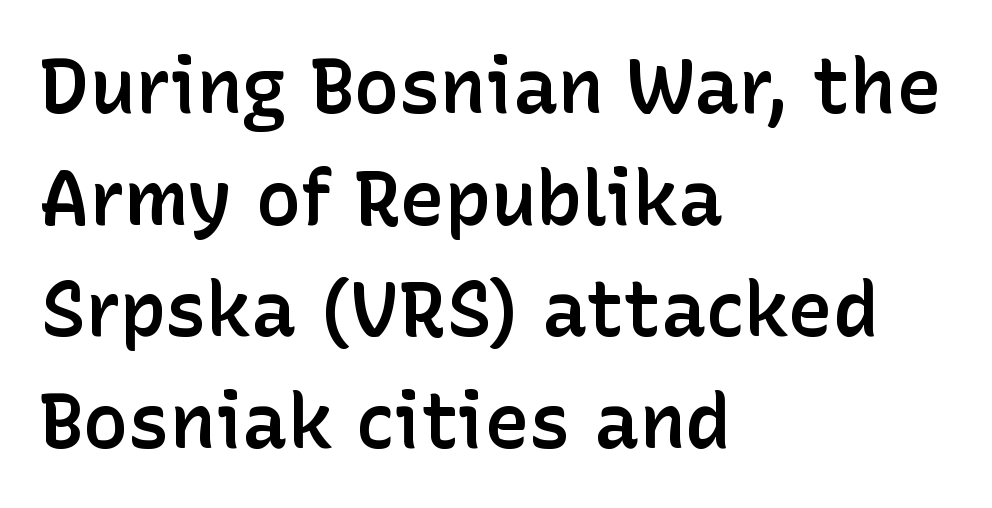
Q: Is the text bold? A: Semi-bold.
Q: Is the text italic (slanted)? A: No, it is upright.
Q: Is the typeface a serif or a sans-serif typeface? A: Sans-serif.
Q: Is the text underlined? A: No.
Q: How is the paragraph aligned? A: Left-aligned.
Q: Is the spacing between letters normal or unusually wide? A: Normal.
Q: Is the spacing between lines tight, normal or loose? A: Normal.
Q: Width (condensed, normal, or wide)? A: Normal.
Q: Stroke contrast? A: Low.
Q: x-height? A: Medium.
Q: Monospaced? A: No.
